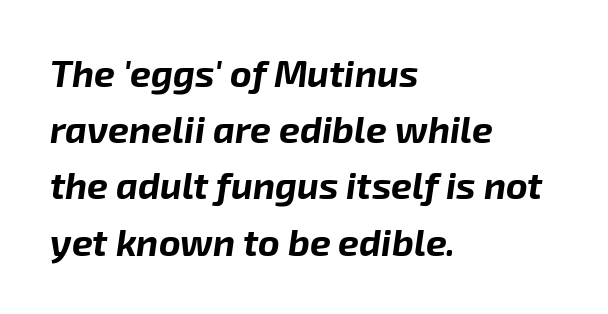
{"italic": "yes", "lean": "right", "slant_degrees": 8, "bold": "yes", "weight": "bold", "width": "normal", "stroke_contrast": "low", "x_height": "medium", "monospaced": "no", "underline": "no", "align": "left", "line_spacing": "normal", "line_spacing_ratio": 1.52, "letter_spacing": "normal", "letter_spacing_em": 0.0, "glyph_px": 37}
